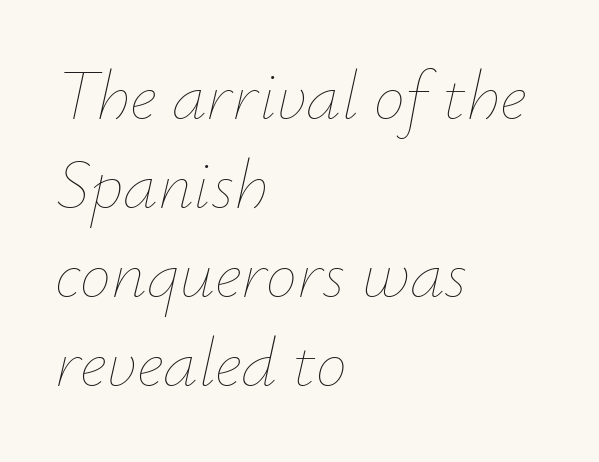
Q: Is the text bold? A: No.
Q: Is the text italic (slanted)? A: Yes, it leans right by about 12 degrees.
Q: Is the text underlined? A: No.
Q: How is the paragraph aligned? A: Left-aligned.
Q: Is the spacing between letters normal or unusually wide? A: Normal.
Q: Is the spacing between lines tight, normal or loose? A: Normal.
Q: Width (condensed, normal, or wide)? A: Normal.
Q: Stroke contrast? A: Low.
Q: x-height? A: Small.
Q: Monospaced? A: No.
